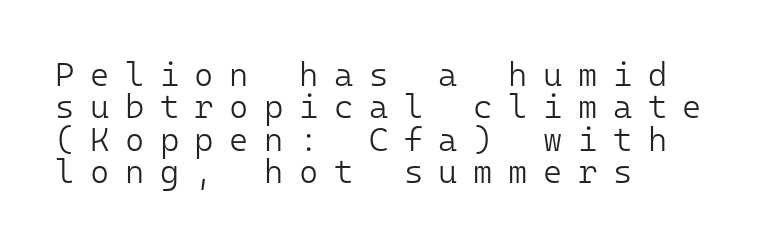
The image shows 33 px light sans-serif type, upright, monospaced; set left-aligned, tight line spacing (0.98x), unusually wide letter spacing (+0.47 em), not underlined; low stroke contrast and a medium x-height.
